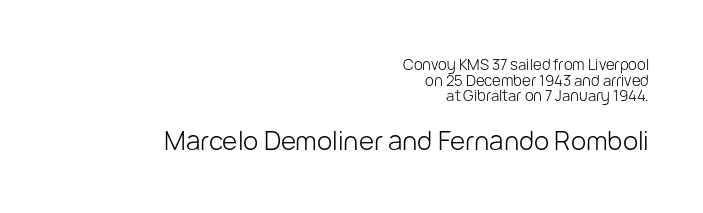
The words here are not underlined. The strokes are not fattened; the text isn't bold. Quick note: interline space is minimal. This layout puts the modest block above and the oversized block below.
